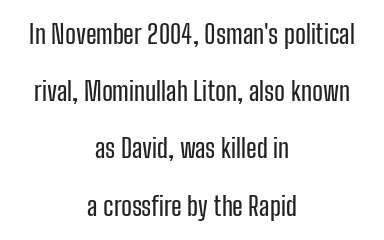
Q: Is the text italic (slanted)? A: No, it is upright.
Q: Is the text underlined? A: No.
Q: How is the paragraph aligned? A: Centered.
Q: Is the spacing between letters normal or unusually wide? A: Normal.
Q: Is the spacing between lines tight, normal or loose? A: Loose.
